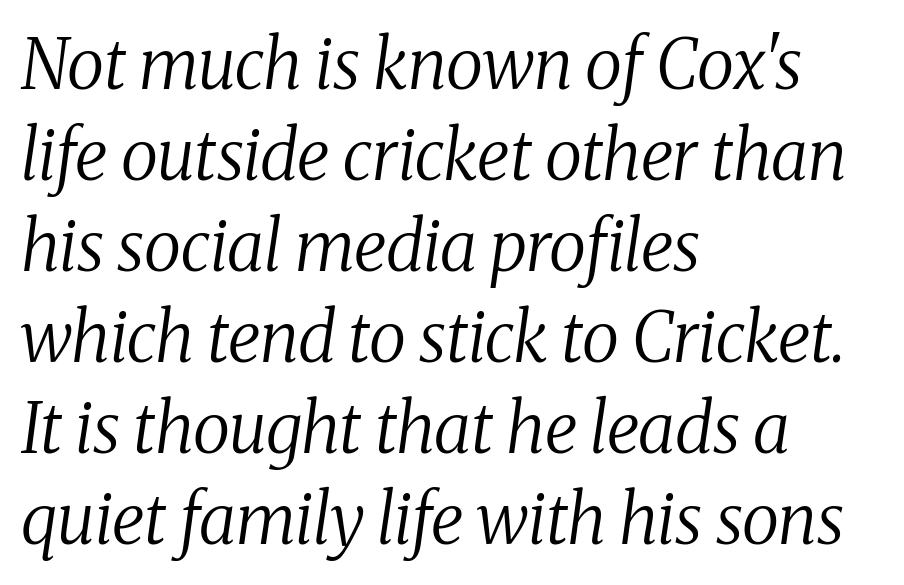
If you measured baseline to baseline, you'd find a middling distance. This sample uses an oblique cut, with every glyph tilted off the vertical. The passage shown has conventional tracking throughout. The foot of each line stays bare and open. The font family rendered here belongs to the serif group.
